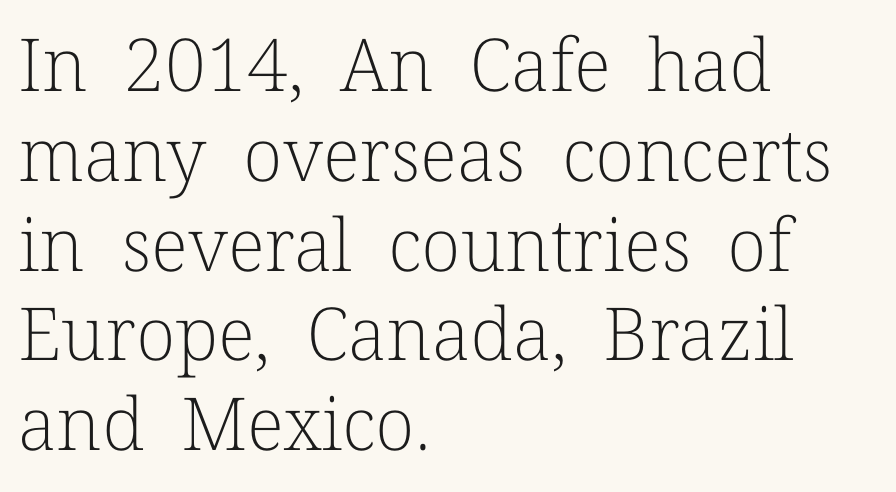
The image shows 73 px light serif type, upright; set left-aligned, line spacing 1.23x, normal letter spacing, not underlined; low stroke contrast and a medium x-height.
